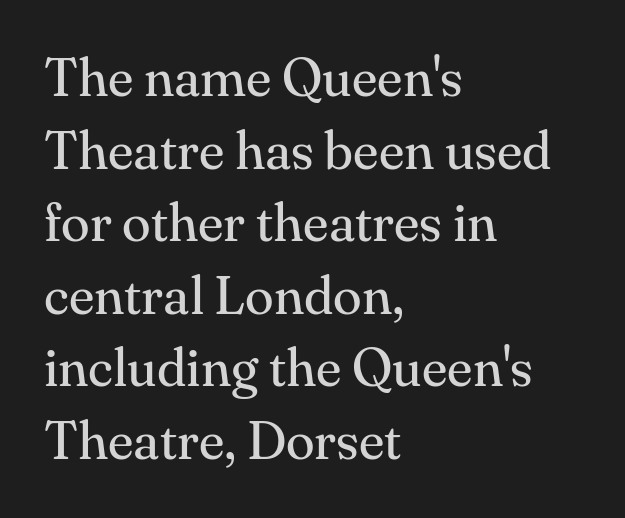
A serif font was chosen for this passage. Note the varied advance widths — an 'i' is clearly narrower than an 'm'. Is the type heavy? It reads as light-to-regular instead. The axis of the letterforms is exactly vertical.
